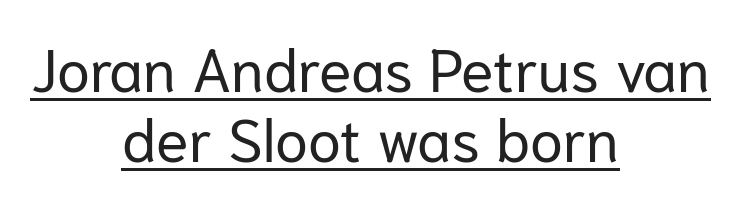
The image shows 60 px regular-weight sans-serif type, upright; set centered, line spacing 1.17x, normal letter spacing, underlined; low stroke contrast and a medium x-height.
